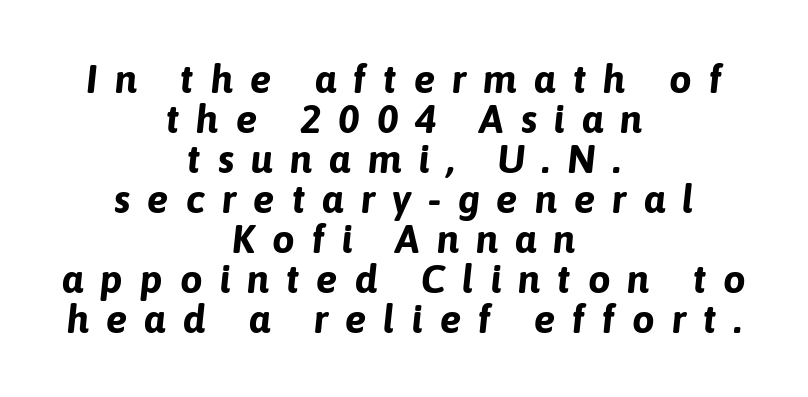
{"italic": "yes", "lean": "right", "slant_degrees": 6, "bold": "yes", "weight": "bold", "width": "normal", "stroke_contrast": "low", "x_height": "medium", "monospaced": "no", "underline": "no", "align": "center", "line_spacing": "tight", "line_spacing_ratio": 1.0, "letter_spacing": "wide", "letter_spacing_em": 0.42, "glyph_px": 40}
